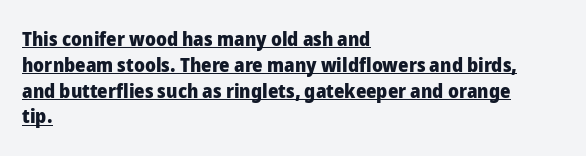
The image shows 20 px bold type, upright; set left-aligned, normal line spacing (1.29x), normal letter spacing, underlined.
